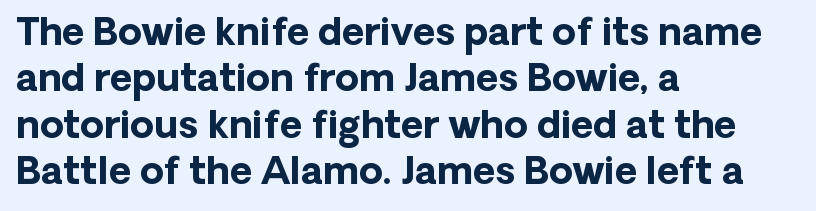
The face used here is rendered with its standard letterfit. Typographically, this falls in the sans-serif category. Varying glyph widths throughout — classic text-font behaviour. Caption: multi-line text, flush left, ragged right.
